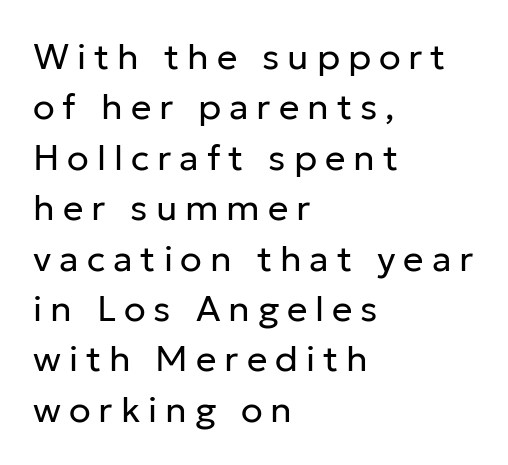
The image shows 36 px regular-weight sans-serif type, upright; set left-aligned, normal line spacing (1.4x), unusually wide letter spacing (+0.22 em), not underlined; low stroke contrast and a medium x-height.
